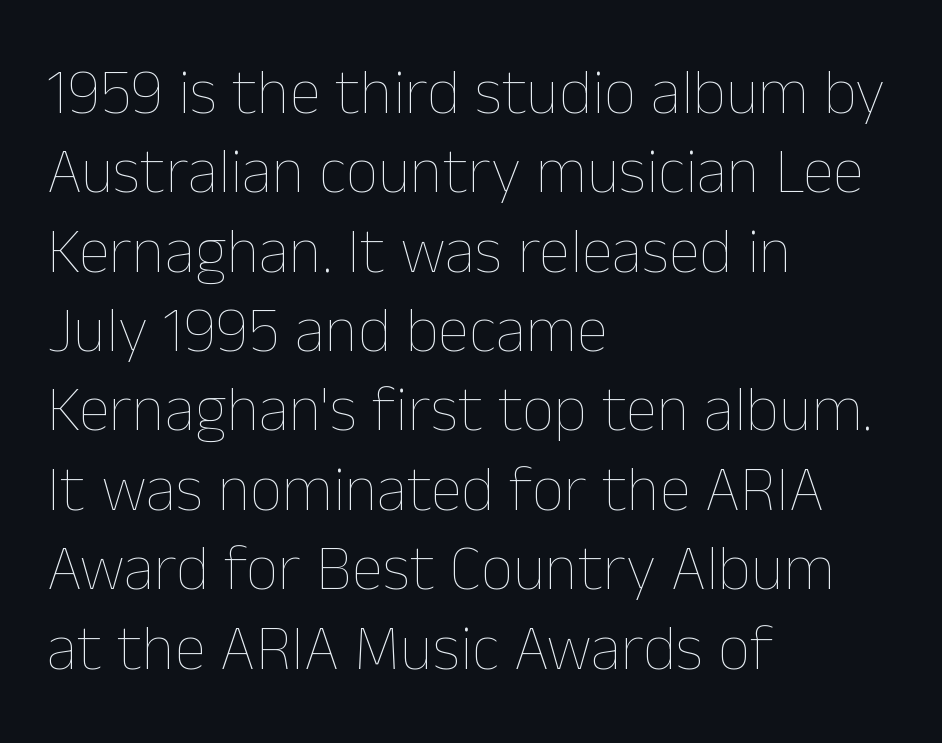
{"italic": "no", "bold": "no", "weight": "thin", "width": "normal", "stroke_contrast": "low", "x_height": "medium", "monospaced": "no", "underline": "no", "align": "left", "line_spacing_ratio": 1.24, "letter_spacing": "normal", "letter_spacing_em": 0.0, "glyph_px": 64}
